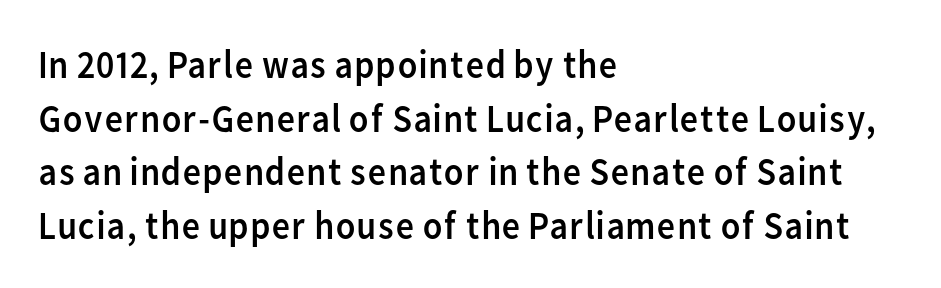
Compared with typical body copy, the letter spacing here is the same. Looks like regular typesetting: each glyph gets only the width it needs. Line starts are locked; line ends wander. The font is comparable to plain body text, perhaps lighter.
